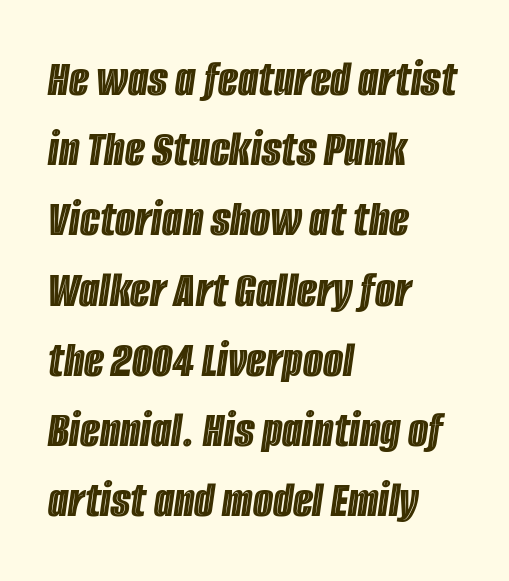
Every row of glyphs begins at an identical x-position on the left. Horizontal bands of white between lines are of average thickness. Underline: absent. Character widths vary here, with narrow letters taking less room than wide ones.
